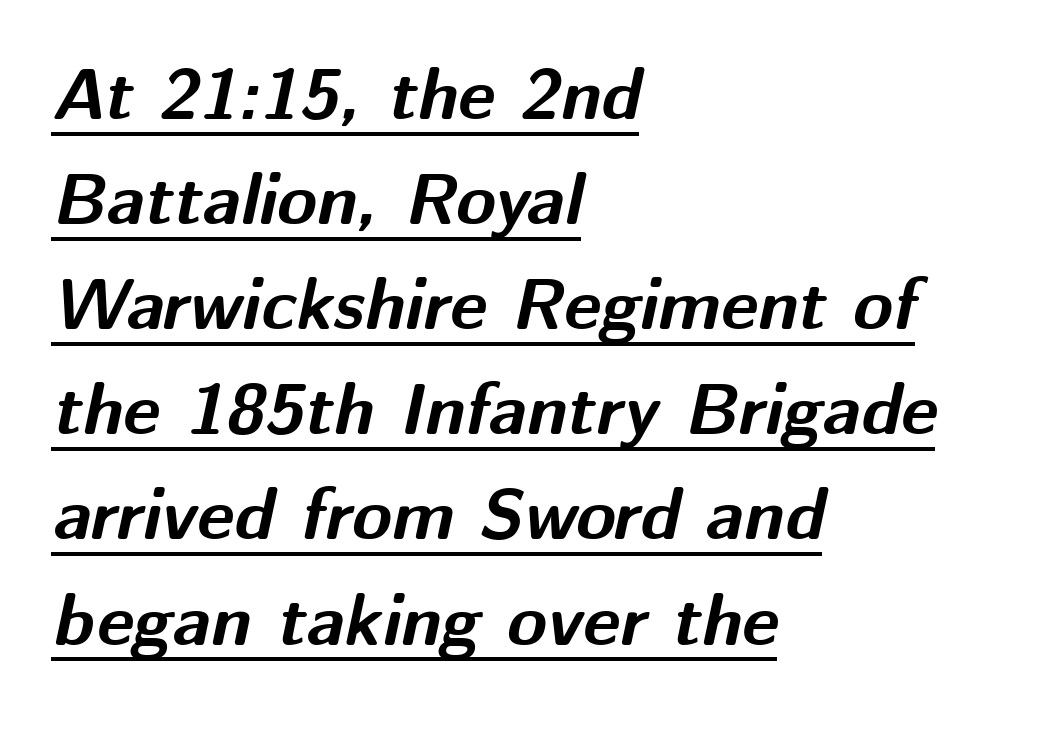
Each word holds together tightly as a unit, with standard inter-letter gaps. A baseline rule has been typeset under these characters. The lines sit at an ordinary, default distance from one another. Line starts are locked; line ends wander. Posture: slanted. Proportional: the letters do not fall into vertical columns.
